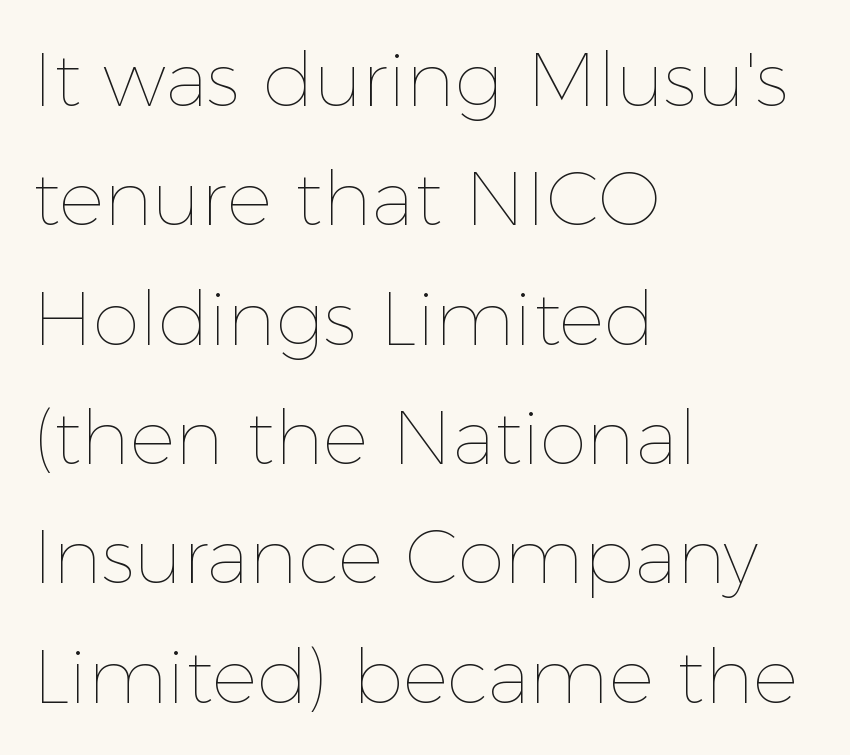
Q: Is the text bold? A: No.
Q: Is the text italic (slanted)? A: No, it is upright.
Q: Is the text underlined? A: No.
Q: How is the paragraph aligned? A: Left-aligned.
Q: Is the spacing between letters normal or unusually wide? A: Normal.
Q: Is the spacing between lines tight, normal or loose? A: Normal.
Q: Width (condensed, normal, or wide)? A: Normal.
Q: x-height? A: Medium.
Q: Monospaced? A: No.
